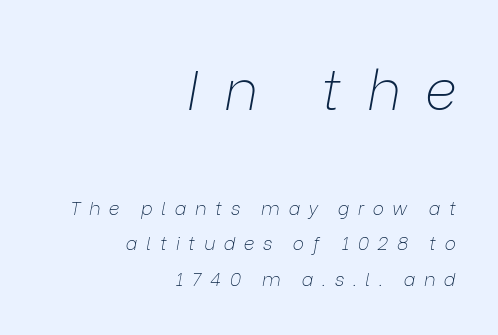
Q: Is the text bold? A: No.
Q: Is the text italic (slanted)? A: Yes, it leans right by about 9 degrees.
Q: Is the text underlined? A: No.
Q: How is the paragraph aligned? A: Right-aligned.
Q: Is the spacing between letters normal or unusually wide? A: Unusually wide.
Q: Which block of text is set in a larger size, the first (top) or the second (bottom)? A: The first (top) one.
Q: Width (condensed, normal, or wide)? A: Normal.
Q: Stroke contrast? A: Low.
Q: x-height? A: Medium.
Q: Monospaced? A: No.
